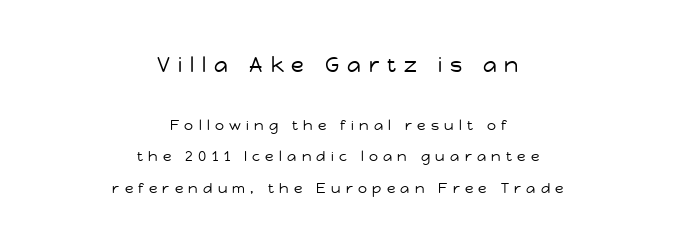
{"italic": "no", "bold": "no", "underline": "no", "align": "center", "line_spacing": "loose", "line_spacing_ratio": 2.24, "letter_spacing": "wide", "letter_spacing_em": 0.38, "larger_block": "first", "size_ratio": 1.5, "glyph_px": 21}
